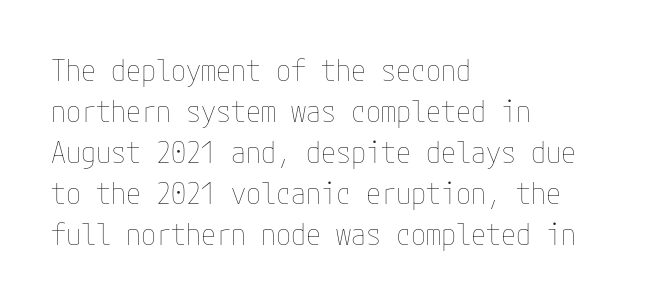
Descender tails drop into unmarked territory. The line texture is even and compact thanks to regular tracking. Designer's note — italics off, roman on. Caption: face not bold, strokes unweighted. Is the block centered? No — it sits flush against the left margin. Does the leading feel generous? No, just average.
